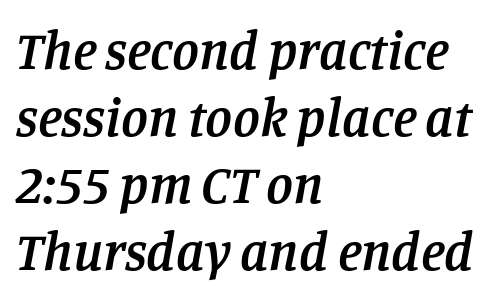
{"serif": "yes", "italic": "yes", "lean": "right", "slant_degrees": 11, "bold": "semi", "weight": "semibold", "width": "normal", "stroke_contrast": "low", "x_height": "large", "monospaced": "no", "underline": "no", "align": "left", "line_spacing_ratio": 1.24, "letter_spacing": "normal", "letter_spacing_em": 0.0, "glyph_px": 54}
